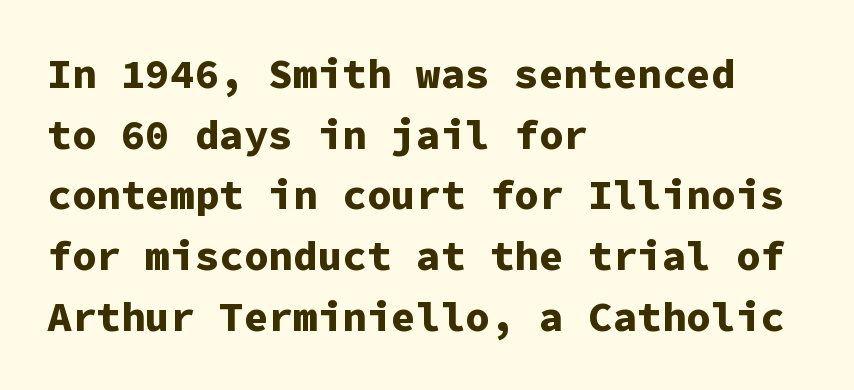
The image shows 41 px bold sans-serif type, upright, monospaced; set left-aligned, normal line spacing (1.48x), normal letter spacing, not underlined; low stroke contrast and a medium x-height.
